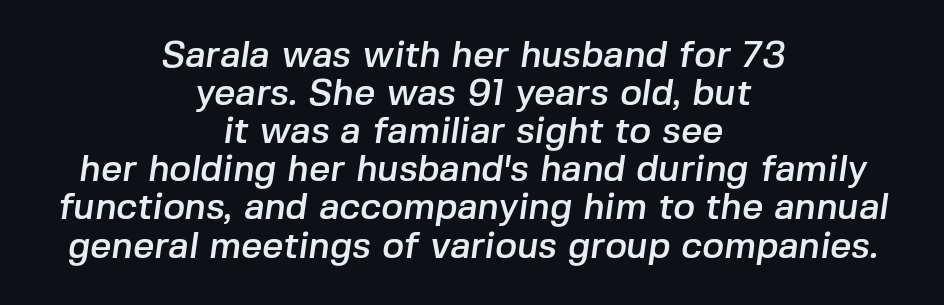
Q: Is the typeface a serif or a sans-serif typeface? A: Sans-serif.
Q: Is the text underlined? A: No.
Q: How is the paragraph aligned? A: Centered.
Q: Is the spacing between letters normal or unusually wide? A: Normal.
Q: Is the spacing between lines tight, normal or loose? A: Tight.
Q: Width (condensed, normal, or wide)? A: Normal.
Q: Stroke contrast? A: Low.
Q: x-height? A: Medium.
Q: Monospaced? A: No.
